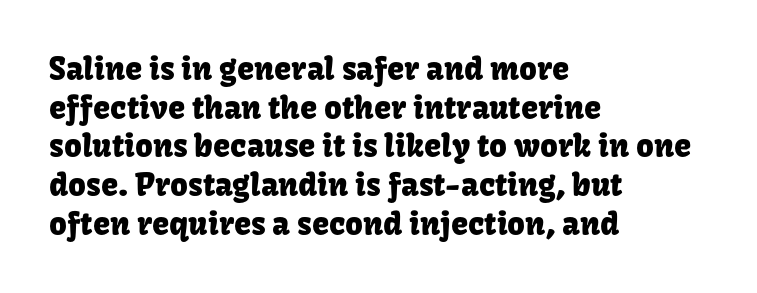
Q: Is the text italic (slanted)? A: No, it is upright.
Q: Is the typeface a serif or a sans-serif typeface? A: Sans-serif.
Q: Is the text underlined? A: No.
Q: How is the paragraph aligned? A: Left-aligned.
Q: Is the spacing between letters normal or unusually wide? A: Normal.
Q: Is the spacing between lines tight, normal or loose? A: Normal.
Q: Width (condensed, normal, or wide)? A: Normal.
Q: Stroke contrast? A: Low.
Q: x-height? A: Medium.
Q: Monospaced? A: No.
